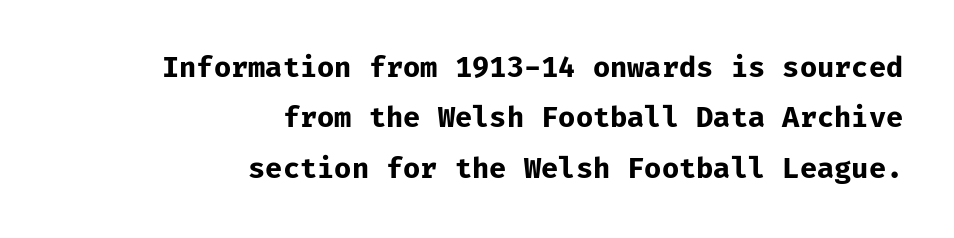
Compared with a flush-left layout, this one pins lines to the opposite, right side. The baseline area is clear. The letters sit at their default tracking, neither squeezed nor spread. This sample has the even, mechanical cadence of fixed-width lettering. Heavy-handed strokes throughout: this text is bold. It's the straight-up-and-down kind of type.
